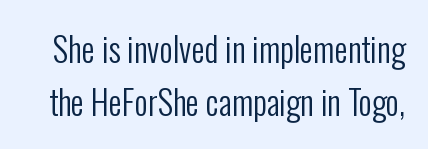
The image shows 33 px regular-weight, condensed sans-serif type, upright; set normal line spacing (1.6x), normal letter spacing, not underlined; low stroke contrast and a medium x-height.
